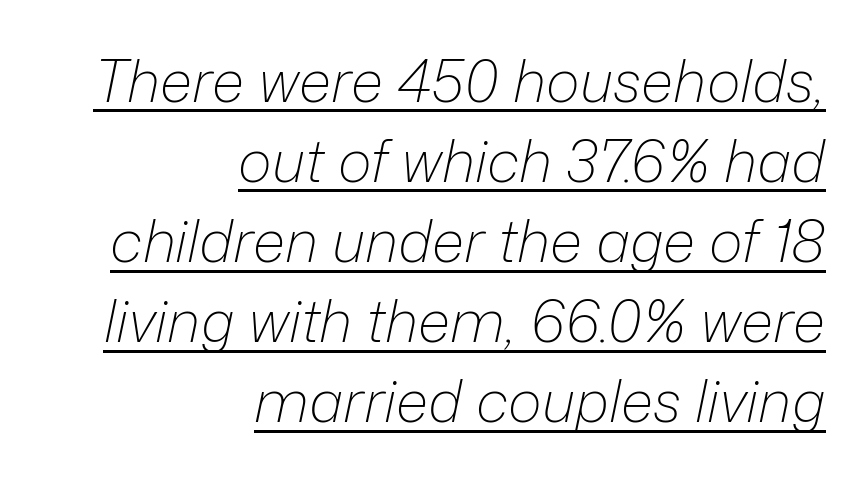
The passage shown stacks its lines at a standard gap. No chunkiness to these letters — they're not bold. The typesetter has applied underlining to the passage shown. The rag falls on the left side of this text block.
